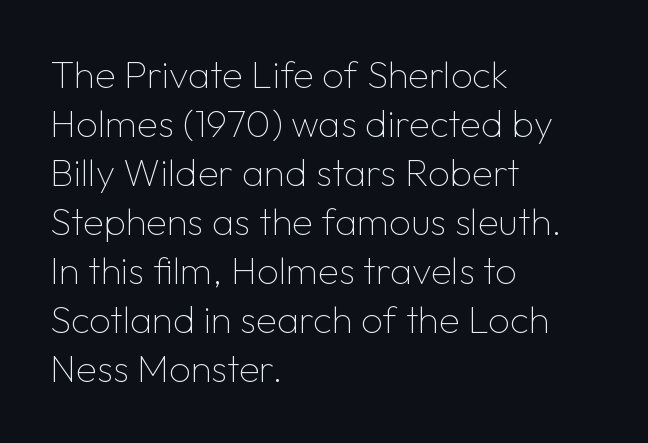
The image shows 38 px thin sans-serif type, upright; set left-aligned, normal line spacing (1.29x), normal letter spacing, not underlined; low stroke contrast and a medium x-height.
